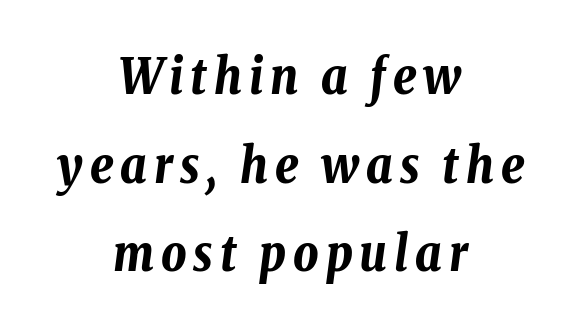
{"italic": "yes", "lean": "right", "slant_degrees": 8, "bold": "yes", "weight": "bold", "width": "condensed", "stroke_contrast": "low", "x_height": "medium", "monospaced": "no", "underline": "no", "align": "center", "line_spacing_ratio": 1.81, "glyph_px": 49}
